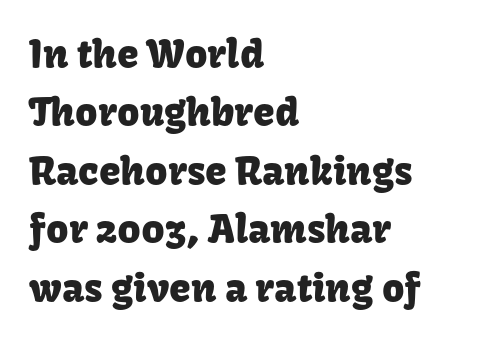
Q: Is the text italic (slanted)? A: No, it is upright.
Q: Is the typeface a serif or a sans-serif typeface? A: Sans-serif.
Q: Is the text underlined? A: No.
Q: How is the paragraph aligned? A: Left-aligned.
Q: Is the spacing between letters normal or unusually wide? A: Normal.
Q: Is the spacing between lines tight, normal or loose? A: Normal.
Q: Width (condensed, normal, or wide)? A: Normal.
Q: Stroke contrast? A: Low.
Q: x-height? A: Medium.
Q: Monospaced? A: No.
